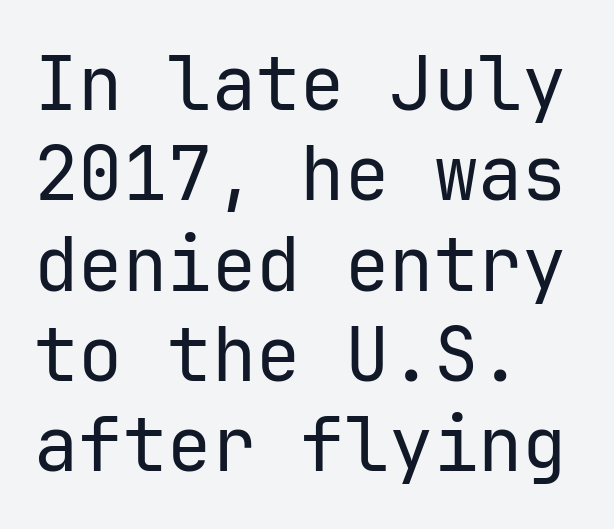
Q: Is the text bold? A: No.
Q: Is the text italic (slanted)? A: No, it is upright.
Q: Is the typeface a serif or a sans-serif typeface? A: Sans-serif.
Q: Is the text underlined? A: No.
Q: How is the paragraph aligned? A: Left-aligned.
Q: Is the spacing between letters normal or unusually wide? A: Normal.
Q: Width (condensed, normal, or wide)? A: Normal.
Q: Stroke contrast? A: Low.
Q: x-height? A: Medium.
